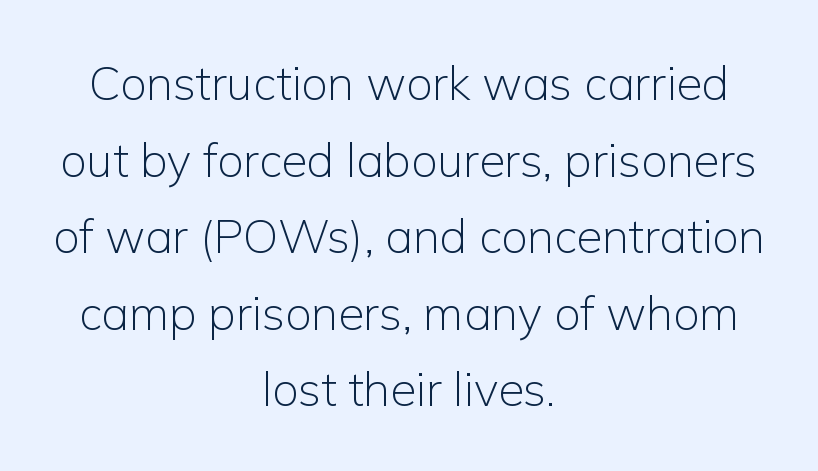
The image shows 47 px light sans-serif type, upright; set centered, normal line spacing (1.63x), normal letter spacing, not underlined; low stroke contrast and a medium x-height.
